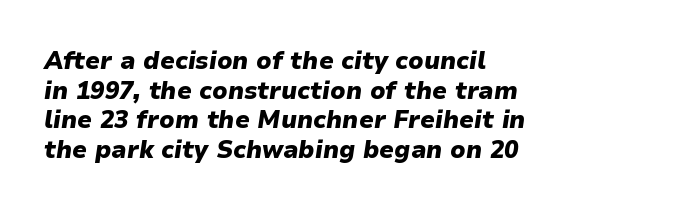
The image shows 24 px bold type, italic (leaning right); set left-aligned, line spacing 1.23x, normal letter spacing, not underlined.
